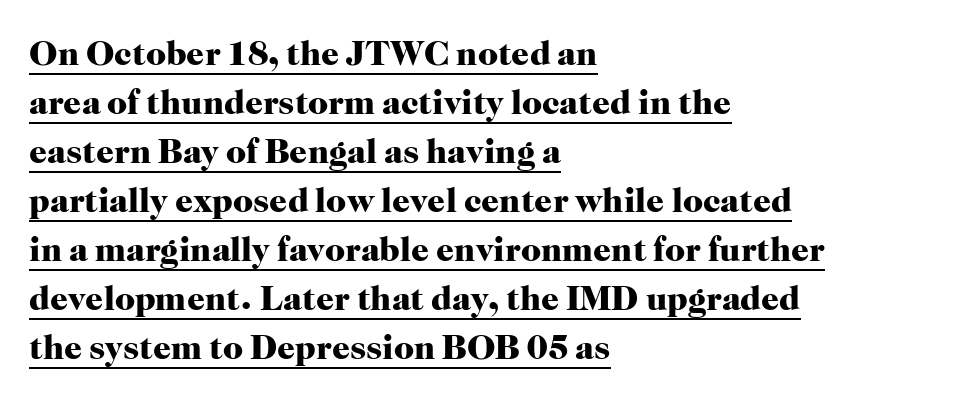
{"serif": "yes", "italic": "no", "bold": "yes", "weight": "heavy", "width": "normal", "stroke_contrast": "high", "x_height": "medium", "monospaced": "no", "underline": "yes", "align": "left", "line_spacing": "normal", "line_spacing_ratio": 1.4, "letter_spacing": "normal", "letter_spacing_em": 0.0, "glyph_px": 35}
